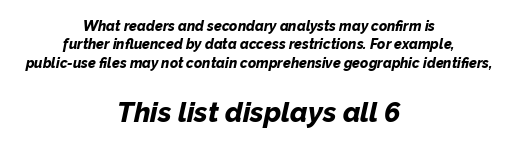
As a designer I'd log this as weight 700, bold. Compare the two chunks: the lower has the greater cap height. Compared with typical body copy, the letter spacing here is the same. Does the leading feel generous? No, just average. Each letter keeps its own natural width here, so spacing adapts to shape. Does the lettering tilt? It does — this is italic.
